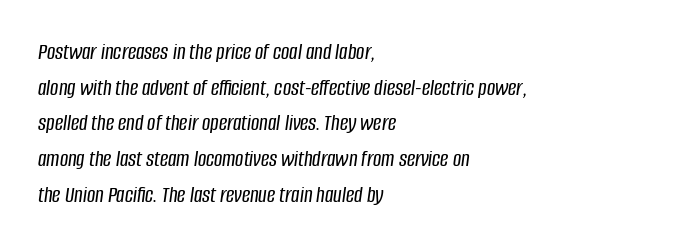
{"italic": "yes", "lean": "right", "slant_degrees": 8, "underline": "no", "align": "left", "line_spacing": "normal", "line_spacing_ratio": 1.55, "letter_spacing": "normal", "letter_spacing_em": 0.0, "glyph_px": 23}
